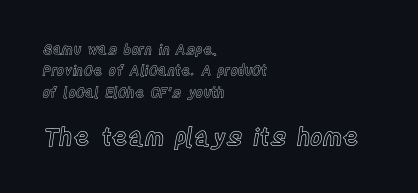
Q: Is the text italic (slanted)? A: Yes.
Q: Is the text underlined? A: No.
Q: How is the paragraph aligned? A: Left-aligned.
Q: Is the spacing between letters normal or unusually wide? A: Normal.
Q: Is the spacing between lines tight, normal or loose? A: Normal.
Q: Which block of text is set in a larger size, the first (top) or the second (bottom)? A: The second (bottom) one.
